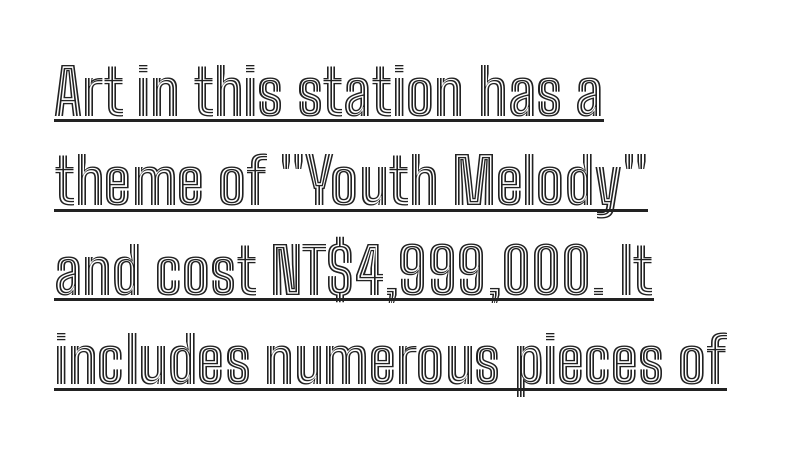
The image shows 63 px condensed type, upright; set left-aligned, normal line spacing (1.42x), normal letter spacing, underlined; a medium x-height.
